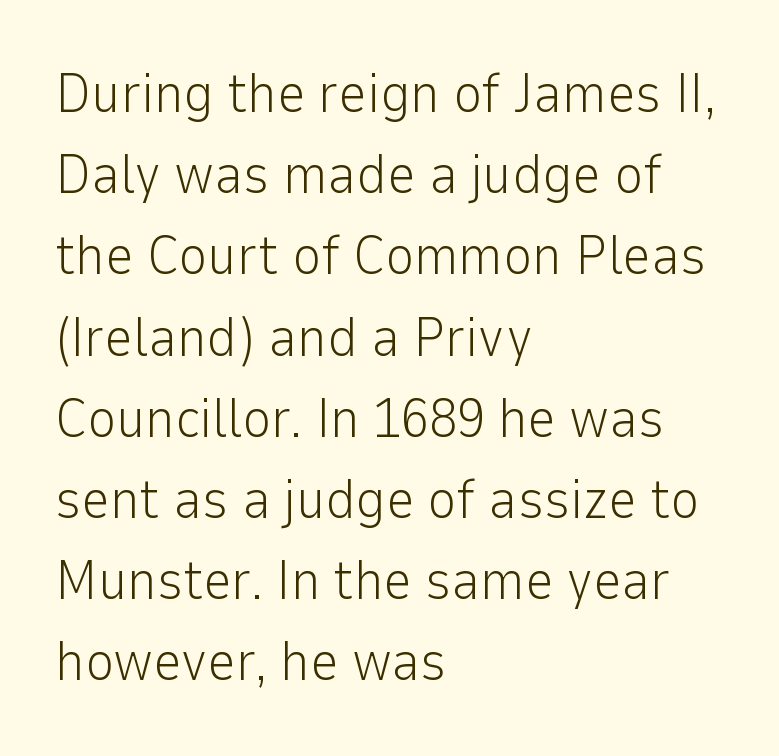
{"serif": "no", "italic": "no", "bold": "no", "weight": "light", "width": "normal", "stroke_contrast": "low", "x_height": "medium", "monospaced": "no", "underline": "no", "align": "left", "line_spacing": "normal", "line_spacing_ratio": 1.45, "letter_spacing": "normal", "letter_spacing_em": 0.0, "glyph_px": 56}
